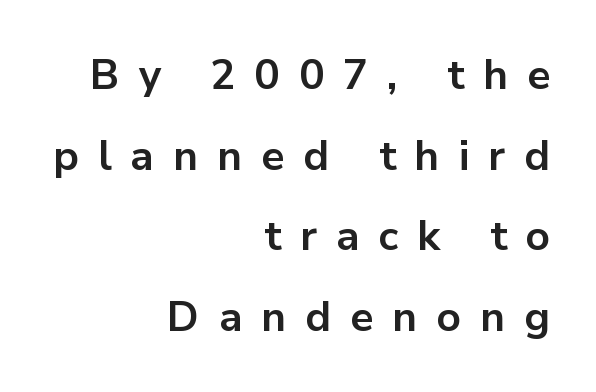
Q: Is the text bold? A: Yes.
Q: Is the text italic (slanted)? A: No, it is upright.
Q: Is the typeface a serif or a sans-serif typeface? A: Sans-serif.
Q: Is the text underlined? A: No.
Q: How is the paragraph aligned? A: Right-aligned.
Q: Is the spacing between letters normal or unusually wide? A: Unusually wide.
Q: Is the spacing between lines tight, normal or loose? A: Loose.
Q: Width (condensed, normal, or wide)? A: Normal.
Q: Stroke contrast? A: Low.
Q: x-height? A: Medium.
Q: Monospaced? A: No.
